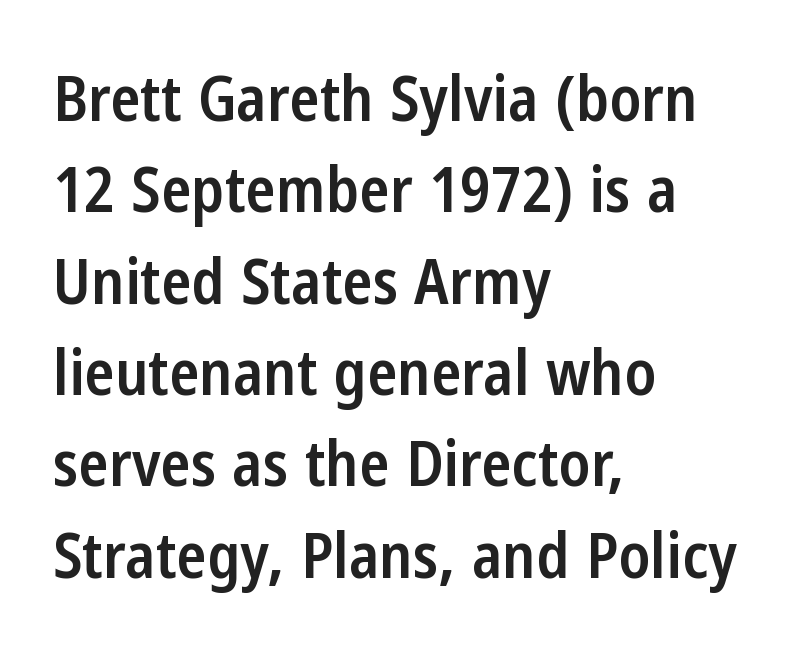
{"serif": "no", "italic": "no", "bold": "semi", "weight": "semibold", "width": "condensed", "stroke_contrast": "low", "x_height": "medium", "monospaced": "no", "underline": "no", "align": "left", "line_spacing": "normal", "line_spacing_ratio": 1.45, "letter_spacing": "normal", "letter_spacing_em": 0.0, "glyph_px": 63}
